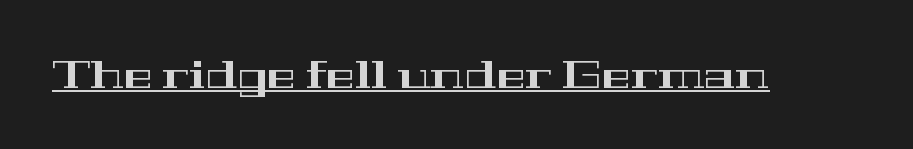
The image shows 39 px wide serif type, upright; set normal letter spacing, underlined; high stroke contrast and a medium x-height.
